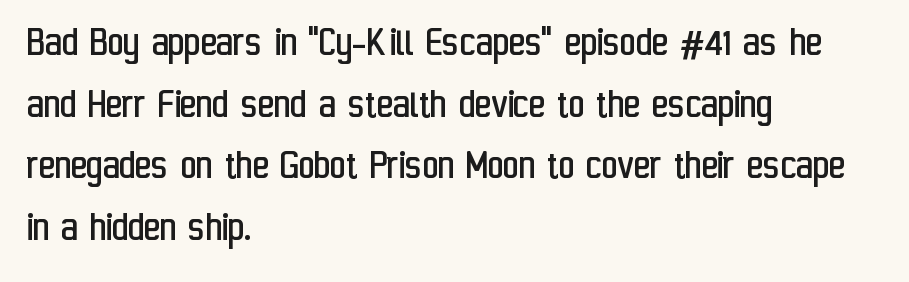
The letters carry no serifs — their stems end cleanly without finishing strokes. A student would call this left alignment; a typographer would say flush left, rag right. Glyph-to-glyph distance matches everyday printed text. The passage shown is not bold in any degree.
